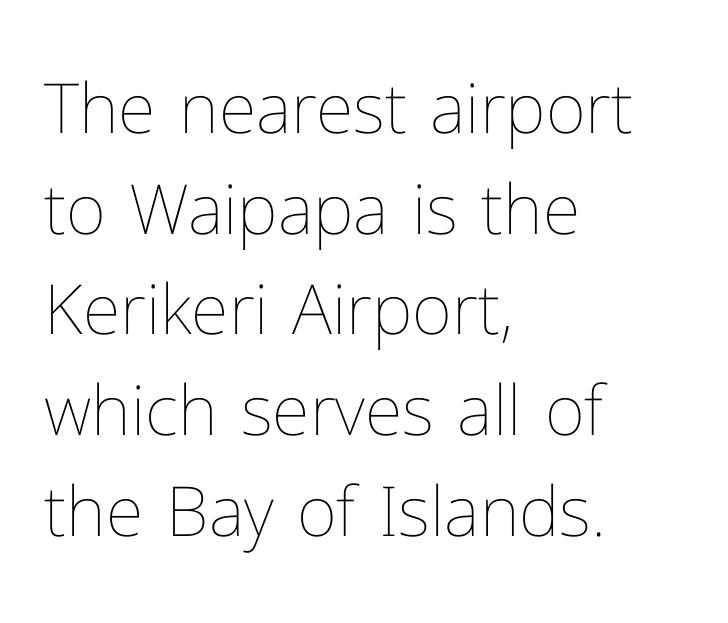
Q: Is the text bold? A: No.
Q: Is the text italic (slanted)? A: No, it is upright.
Q: Is the text underlined? A: No.
Q: How is the paragraph aligned? A: Left-aligned.
Q: Is the spacing between letters normal or unusually wide? A: Normal.
Q: Is the spacing between lines tight, normal or loose? A: Normal.
Q: Width (condensed, normal, or wide)? A: Normal.
Q: Stroke contrast? A: Low.
Q: x-height? A: Medium.
Q: Monospaced? A: No.
